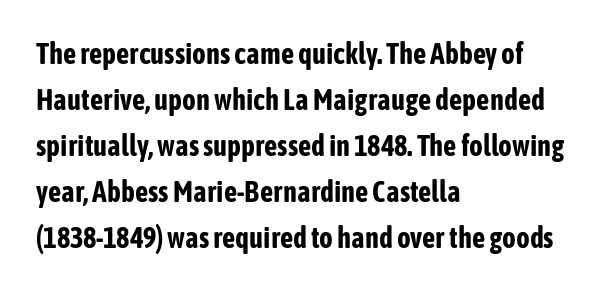
These lines stack with their left ends in a neat column. The font is running at its bold setting. Regular leading. The strip under each line holds only bare page. The rendering uses natural spacing where letterforms have individual widths.
